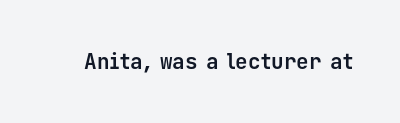
Q: Is the text bold? A: Yes.
Q: Is the text italic (slanted)? A: No, it is upright.
Q: Is the text underlined? A: No.
Q: Is the spacing between letters normal or unusually wide? A: Normal.
